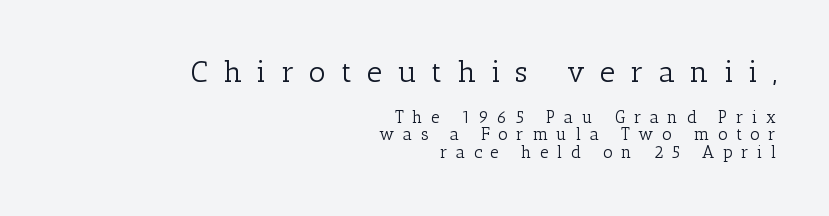
The initial chunk of copy outweighs the following chunk in type size. Font category for this specimen: serif. On a weight scale, this lands at 450 or below. Quick note: not italic, upright. Every row of glyphs terminates at an identical x-position on the right.
